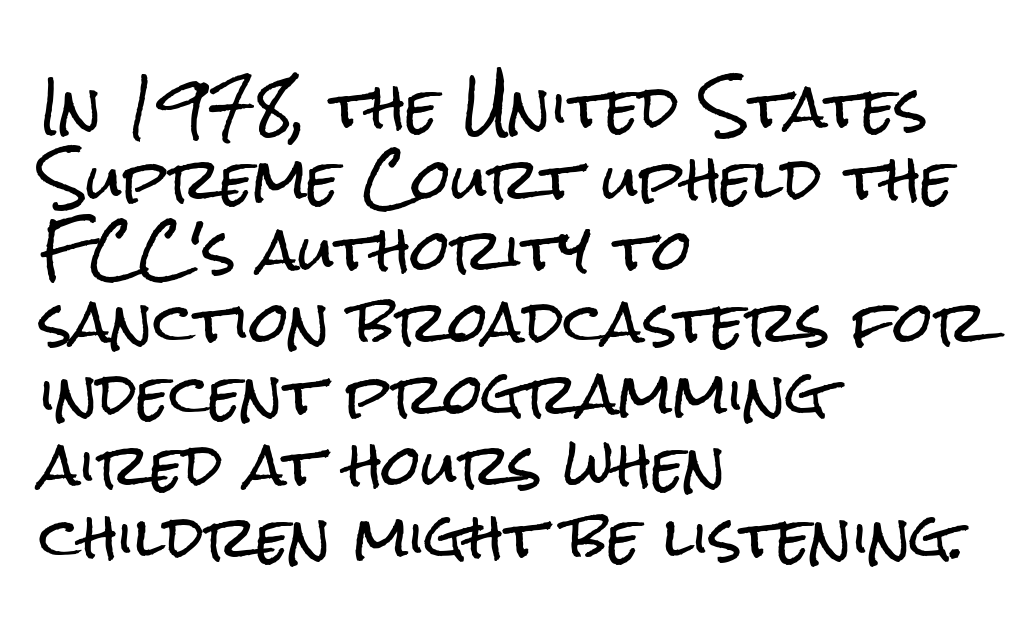
The image shows 56 px condensed sans-serif type, upright; set left-aligned, normal line spacing (1.28x), normal letter spacing, not underlined; low stroke contrast and a medium x-height.
